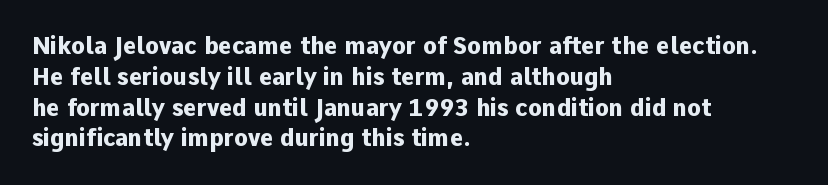
It's the straight-up-and-down kind of type. Descender tails drop into unmarked territory. Weight check: bold — yes, fully. Line beginnings align vertically; line endings do not.
